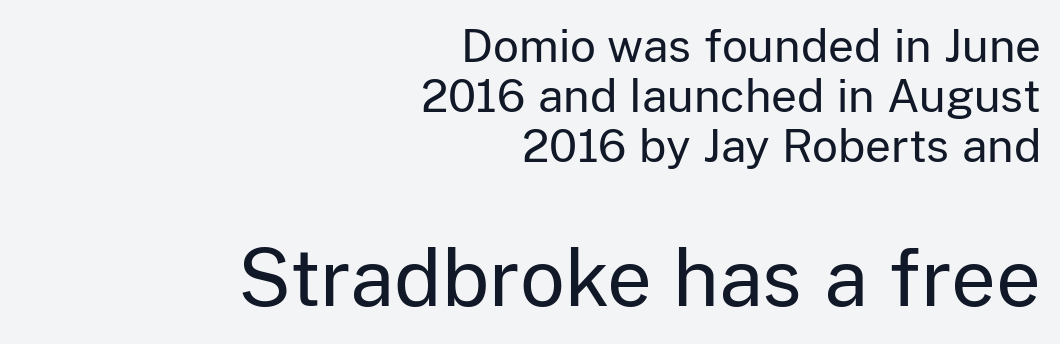
The image shows 78 px regular-weight sans-serif type, upright; set right-aligned, tight line spacing (1.11x), normal letter spacing, not underlined; the second (bottom) block is 1.73x larger; low stroke contrast and a medium x-height.
